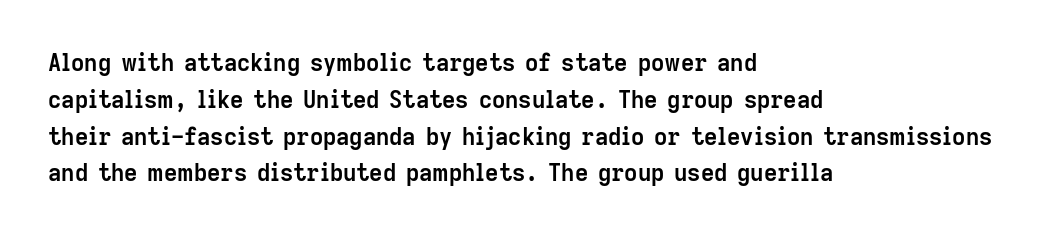
Q: Is the text bold? A: Yes.
Q: Is the text italic (slanted)? A: No, it is upright.
Q: Is the text underlined? A: No.
Q: How is the paragraph aligned? A: Left-aligned.
Q: Is the spacing between letters normal or unusually wide? A: Normal.
Q: Is the spacing between lines tight, normal or loose? A: Normal.
